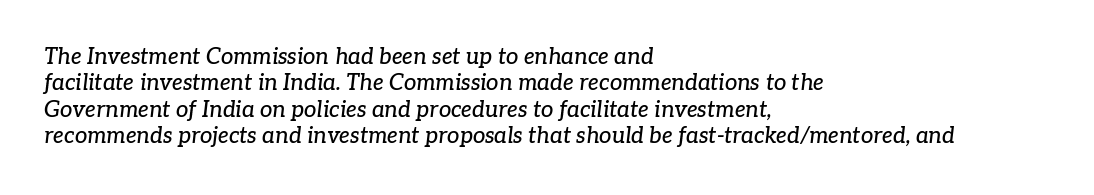
Q: Is the text italic (slanted)? A: Yes, it leans right by about 7 degrees.
Q: Is the text underlined? A: No.
Q: How is the paragraph aligned? A: Left-aligned.
Q: Is the spacing between letters normal or unusually wide? A: Normal.
